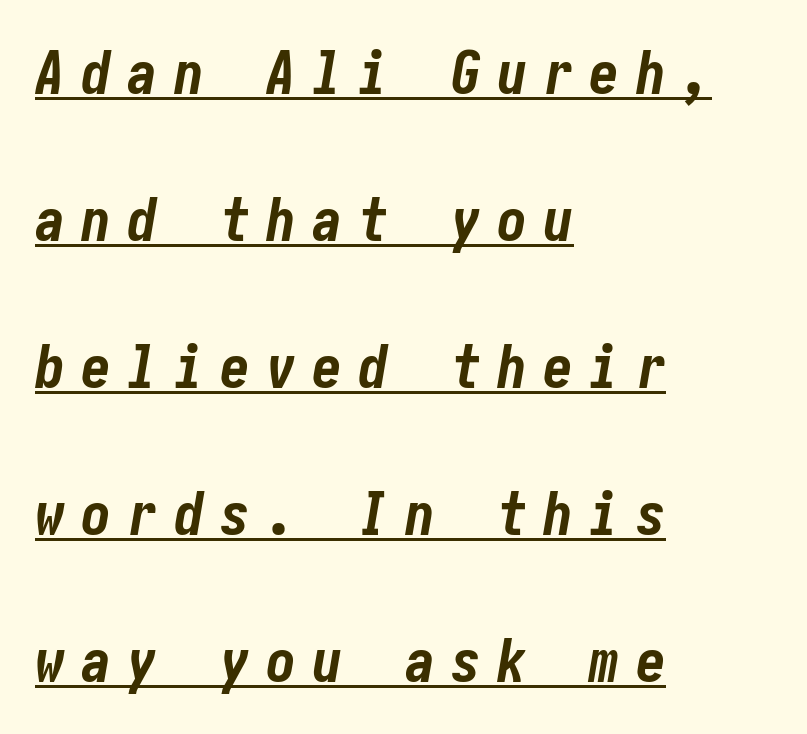
Q: Is the text bold? A: Yes.
Q: Is the text italic (slanted)? A: Yes, it leans right by about 10 degrees.
Q: Is the text underlined? A: Yes.
Q: How is the paragraph aligned? A: Left-aligned.
Q: Is the spacing between letters normal or unusually wide? A: Unusually wide.
Q: Is the spacing between lines tight, normal or loose? A: Loose.
Q: Width (condensed, normal, or wide)? A: Condensed.
Q: Stroke contrast? A: Low.
Q: x-height? A: Medium.
